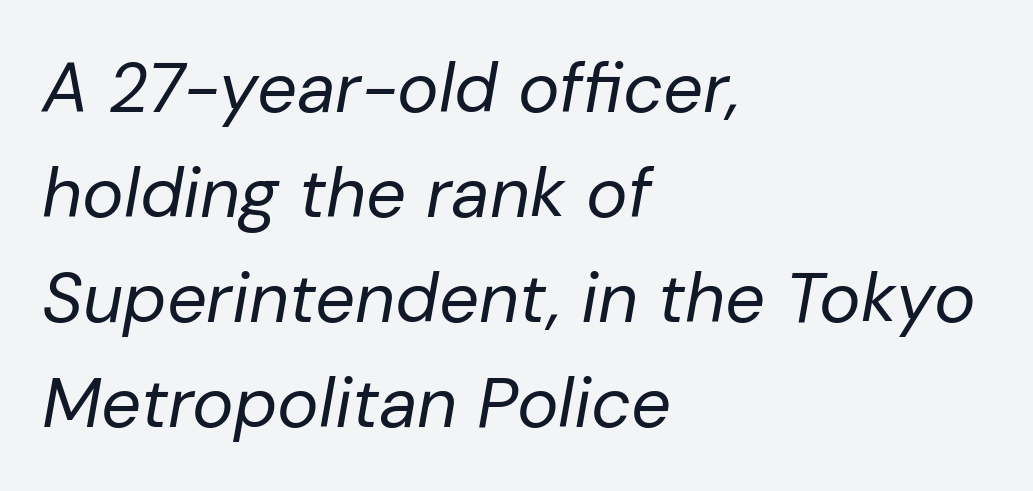
The image shows 70 px regular-weight type, italic (leaning right); set left-aligned, normal line spacing (1.5x), normal letter spacing, not underlined; low stroke contrast and a medium x-height.
